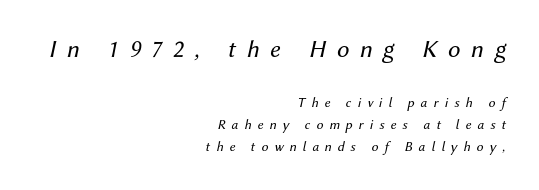
Stems and bowls with no extra thickness — not bold. The axis of the letterforms is tilted away from vertical. Horizontal alignment here is rightward, an uncommon choice for prose. The block sitting higher on the canvas is the one with enlarged characters.
